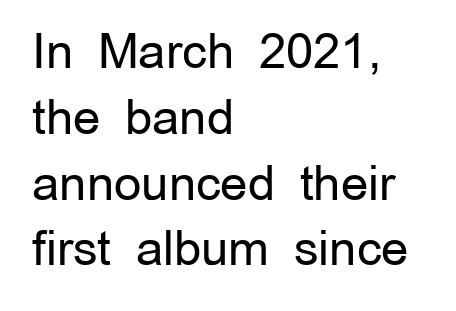
Q: Is the text bold? A: No.
Q: Is the text italic (slanted)? A: No, it is upright.
Q: Is the typeface a serif or a sans-serif typeface? A: Sans-serif.
Q: Is the text underlined? A: No.
Q: How is the paragraph aligned? A: Left-aligned.
Q: Is the spacing between letters normal or unusually wide? A: Normal.
Q: Is the spacing between lines tight, normal or loose? A: Normal.
Q: Width (condensed, normal, or wide)? A: Normal.
Q: Stroke contrast? A: Low.
Q: x-height? A: Medium.
Q: Monospaced? A: No.
